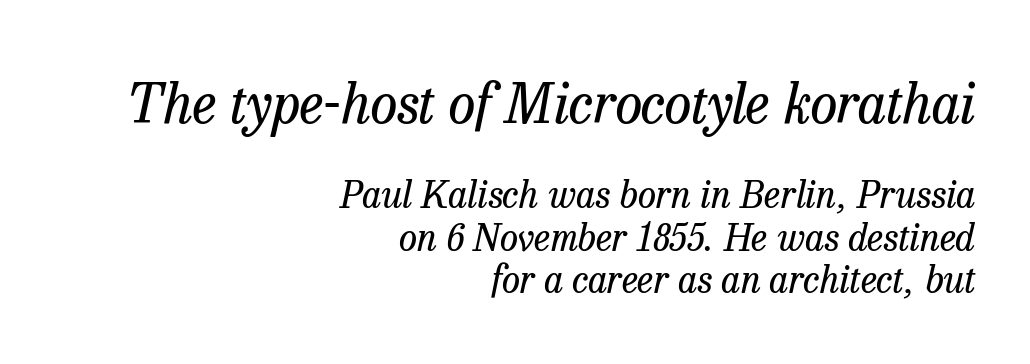
{"serif": "yes", "italic": "yes", "lean": "right", "slant_degrees": 13, "bold": "no", "weight": "regular", "width": "normal", "stroke_contrast": "low", "x_height": "medium", "monospaced": "no", "underline": "no", "align": "right", "line_spacing": "tight", "line_spacing_ratio": 1.15, "letter_spacing": "normal", "letter_spacing_em": 0.0, "larger_block": "first", "size_ratio": 1.49, "glyph_px": 55}
